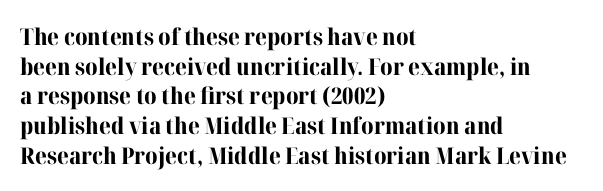
{"italic": "no", "bold": "yes", "underline": "no", "align": "left", "line_spacing": "normal", "line_spacing_ratio": 1.29, "letter_spacing": "normal", "letter_spacing_em": 0.0, "glyph_px": 23}
